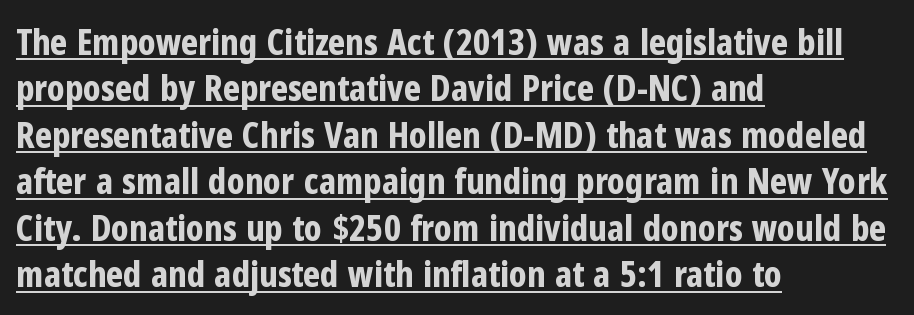
Q: Is the text bold? A: Yes.
Q: Is the text italic (slanted)? A: No, it is upright.
Q: Is the typeface a serif or a sans-serif typeface? A: Sans-serif.
Q: Is the text underlined? A: Yes.
Q: How is the paragraph aligned? A: Left-aligned.
Q: Is the spacing between letters normal or unusually wide? A: Normal.
Q: Is the spacing between lines tight, normal or loose? A: Normal.
Q: Width (condensed, normal, or wide)? A: Condensed.
Q: Stroke contrast? A: Low.
Q: x-height? A: Medium.
Q: Monospaced? A: No.
